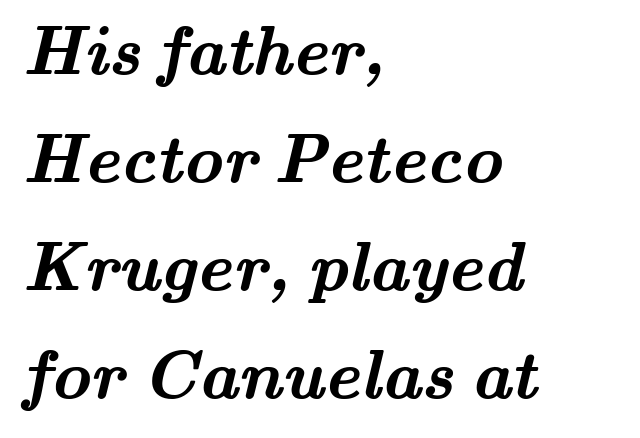
Q: Is the text bold? A: Yes.
Q: Is the typeface a serif or a sans-serif typeface? A: Serif.
Q: Is the text underlined? A: No.
Q: How is the paragraph aligned? A: Left-aligned.
Q: Is the spacing between letters normal or unusually wide? A: Normal.
Q: Is the spacing between lines tight, normal or loose? A: Normal.
Q: Width (condensed, normal, or wide)? A: Wide.
Q: Stroke contrast? A: Medium.
Q: x-height? A: Small.
Q: Monospaced? A: No.
